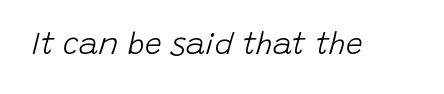
{"italic": "yes", "lean": "right", "slant_degrees": 15, "bold": "no", "weight": "light", "width": "normal", "stroke_contrast": "low", "x_height": "large", "monospaced": "no", "underline": "no", "letter_spacing": "normal", "letter_spacing_em": 0.0, "glyph_px": 30}
